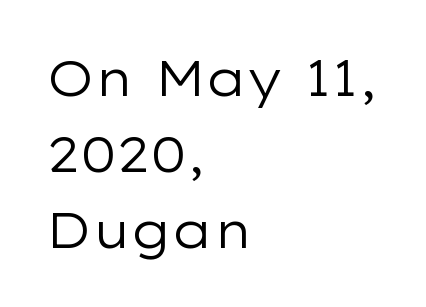
Q: Is the text bold? A: No.
Q: Is the text italic (slanted)? A: No, it is upright.
Q: Is the typeface a serif or a sans-serif typeface? A: Sans-serif.
Q: Is the text underlined? A: No.
Q: How is the paragraph aligned? A: Left-aligned.
Q: Is the spacing between letters normal or unusually wide? A: Normal.
Q: Is the spacing between lines tight, normal or loose? A: Normal.
Q: Width (condensed, normal, or wide)? A: Wide.
Q: Stroke contrast? A: Low.
Q: x-height? A: Medium.
Q: Monospaced? A: No.
